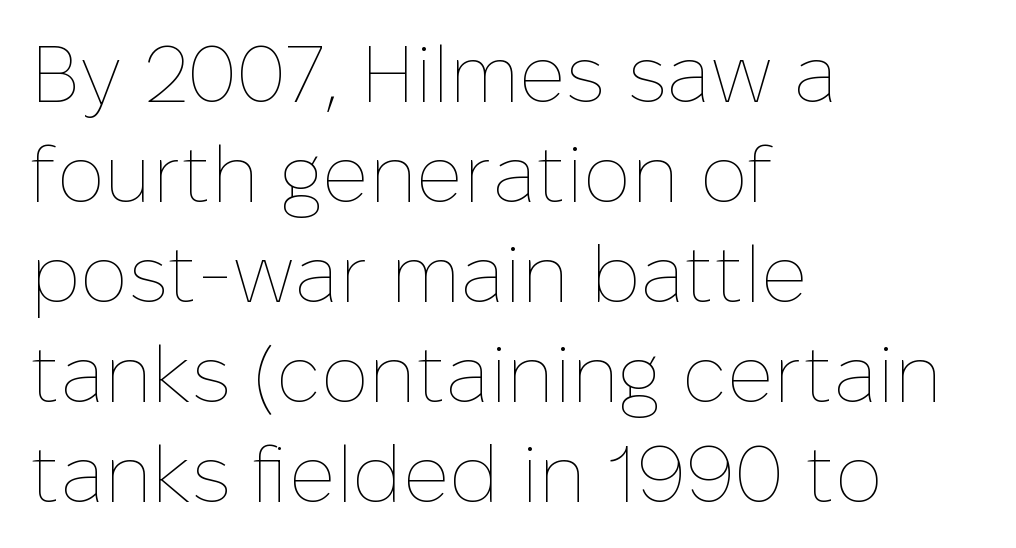
Q: Is the text bold? A: No.
Q: Is the text italic (slanted)? A: No, it is upright.
Q: Is the text underlined? A: No.
Q: How is the paragraph aligned? A: Left-aligned.
Q: Is the spacing between letters normal or unusually wide? A: Normal.
Q: Is the spacing between lines tight, normal or loose? A: Normal.
Q: Width (condensed, normal, or wide)? A: Normal.
Q: Stroke contrast? A: Low.
Q: x-height? A: Medium.
Q: Monospaced? A: No.
